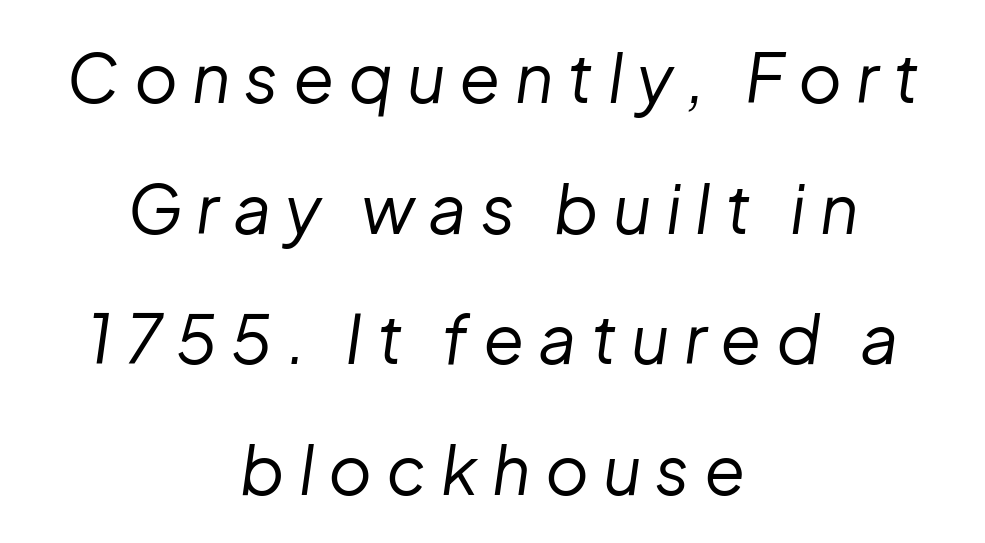
Q: Is the text bold? A: No.
Q: Is the text italic (slanted)? A: Yes, it leans right by about 8 degrees.
Q: Is the text underlined? A: No.
Q: How is the paragraph aligned? A: Centered.
Q: Is the spacing between letters normal or unusually wide? A: Unusually wide.
Q: Is the spacing between lines tight, normal or loose? A: Loose.
Q: Width (condensed, normal, or wide)? A: Normal.
Q: Stroke contrast? A: Low.
Q: x-height? A: Medium.
Q: Monospaced? A: No.
